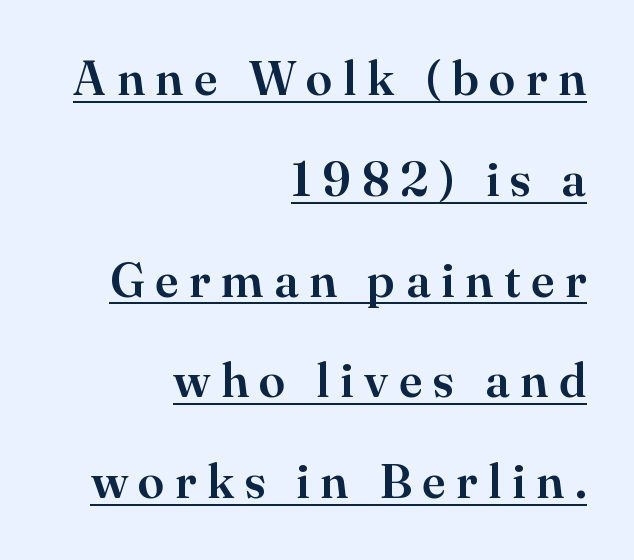
{"serif": "yes", "italic": "no", "width": "normal", "stroke_contrast": "high", "x_height": "small", "monospaced": "no", "underline": "yes", "align": "right", "line_spacing": "loose", "line_spacing_ratio": 2.1, "letter_spacing": "wide", "letter_spacing_em": 0.22, "glyph_px": 48}
